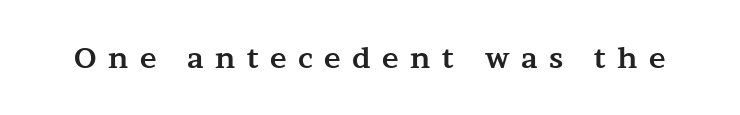
{"serif": "yes", "italic": "no", "bold": "yes", "weight": "bold", "width": "wide", "stroke_contrast": "medium", "x_height": "medium", "monospaced": "no", "underline": "no", "letter_spacing": "wide", "letter_spacing_em": 0.41, "glyph_px": 28}
